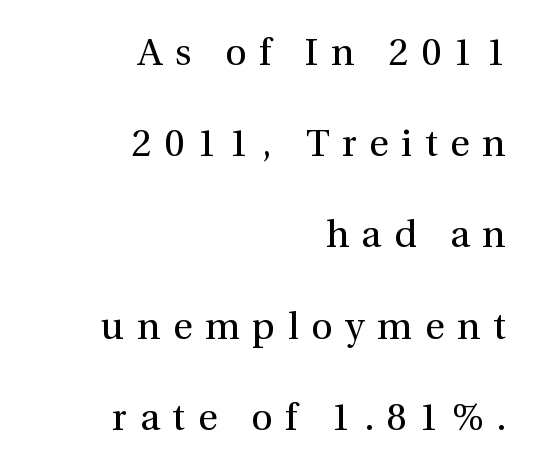
Q: Is the text bold? A: No.
Q: Is the text italic (slanted)? A: No, it is upright.
Q: Is the typeface a serif or a sans-serif typeface? A: Serif.
Q: Is the text underlined? A: No.
Q: How is the paragraph aligned? A: Right-aligned.
Q: Is the spacing between letters normal or unusually wide? A: Unusually wide.
Q: Is the spacing between lines tight, normal or loose? A: Loose.
Q: Width (condensed, normal, or wide)? A: Normal.
Q: Stroke contrast? A: Medium.
Q: x-height? A: Medium.
Q: Monospaced? A: No.
